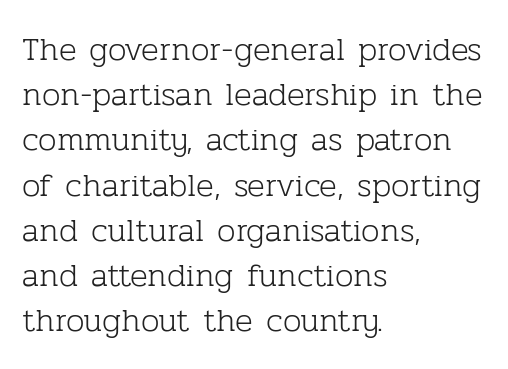
Is the block centered? No — it sits flush against the left margin. Descender tails drop into unmarked territory. Is the letter spacing exaggerated? No — it looks like the ordinary default. Check where the strokes stop: tiny serifs finish them off.
